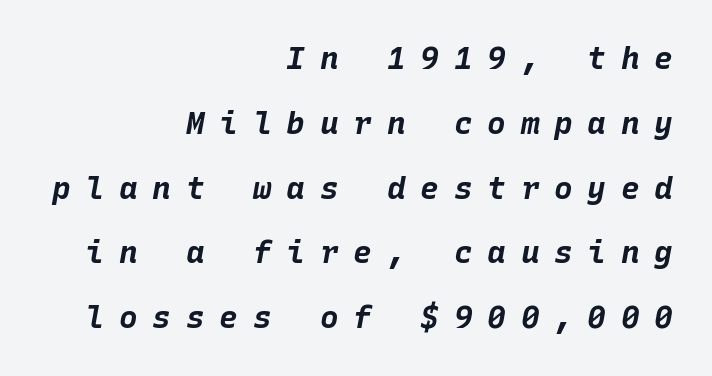
Q: Is the text bold? A: Yes.
Q: Is the text italic (slanted)? A: Yes, it leans right by about 10 degrees.
Q: Is the text underlined? A: No.
Q: How is the paragraph aligned? A: Right-aligned.
Q: Is the spacing between letters normal or unusually wide? A: Unusually wide.
Q: Is the spacing between lines tight, normal or loose? A: Loose.
Q: Width (condensed, normal, or wide)? A: Normal.
Q: Stroke contrast? A: Low.
Q: x-height? A: Large.
Q: Monospaced? A: Yes.
